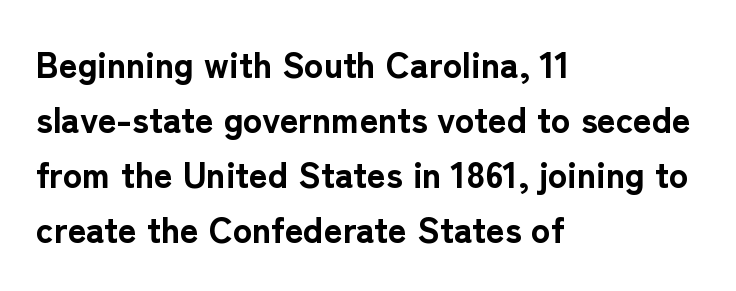
Q: Is the text bold? A: Yes.
Q: Is the text italic (slanted)? A: No, it is upright.
Q: Is the typeface a serif or a sans-serif typeface? A: Sans-serif.
Q: Is the text underlined? A: No.
Q: How is the paragraph aligned? A: Left-aligned.
Q: Is the spacing between letters normal or unusually wide? A: Normal.
Q: Is the spacing between lines tight, normal or loose? A: Normal.
Q: Width (condensed, normal, or wide)? A: Normal.
Q: Stroke contrast? A: Low.
Q: x-height? A: Medium.
Q: Monospaced? A: No.
